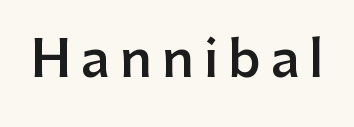
{"serif": "no", "italic": "no", "bold": "semi", "weight": "semibold", "width": "normal", "stroke_contrast": "low", "x_height": "medium", "monospaced": "no", "underline": "no", "glyph_px": 51}
